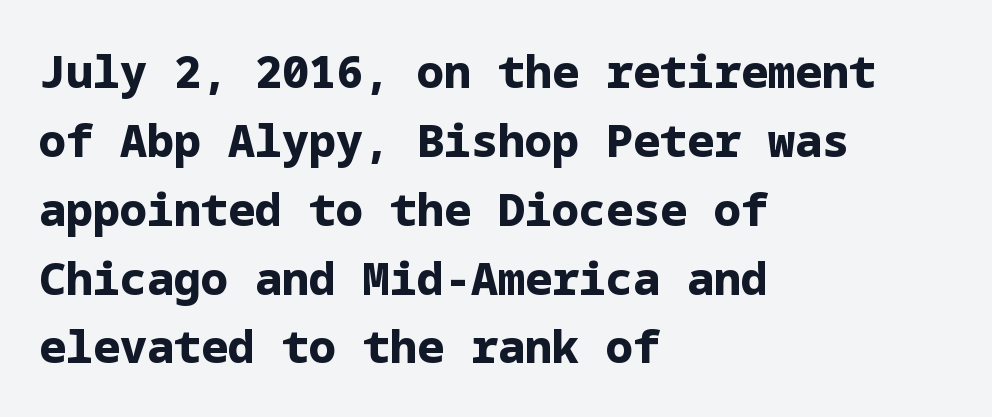
{"serif": "no", "italic": "no", "bold": "yes", "weight": "bold", "width": "normal", "stroke_contrast": "low", "x_height": "medium", "underline": "no", "align": "left", "line_spacing": "normal", "line_spacing_ratio": 1.53, "letter_spacing": "normal", "letter_spacing_em": 0.0, "glyph_px": 45}
